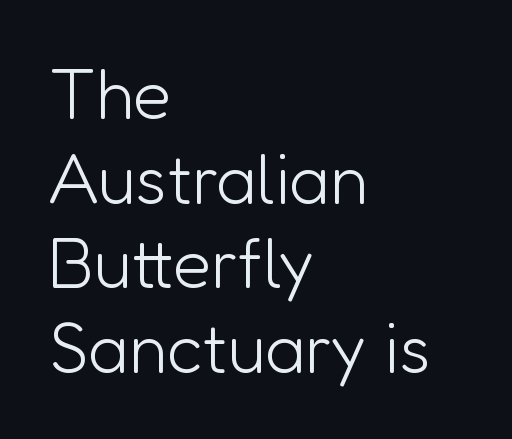
{"serif": "no", "italic": "no", "bold": "no", "weight": "light", "width": "normal", "stroke_contrast": "low", "x_height": "medium", "monospaced": "no", "underline": "no", "align": "left", "line_spacing_ratio": 1.21, "letter_spacing": "normal", "letter_spacing_em": 0.0, "glyph_px": 70}
